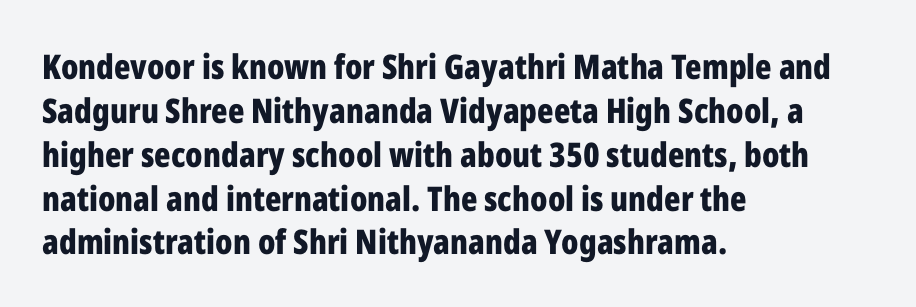
The image shows 34 px bold, condensed sans-serif type, upright; set left-aligned, normal line spacing (1.29x), normal letter spacing, not underlined; low stroke contrast and a medium x-height.
